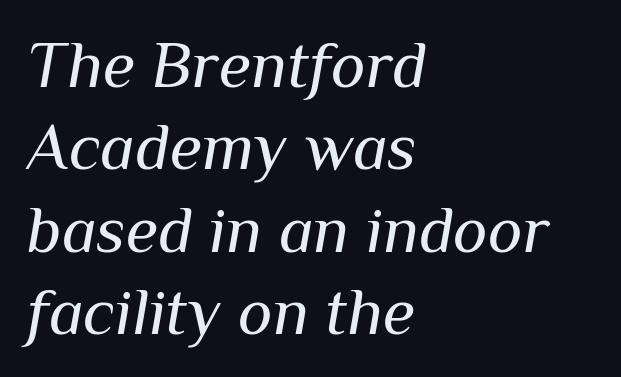
{"italic": "yes", "lean": "right", "slant_degrees": 10, "bold": "no", "weight": "regular", "width": "normal", "stroke_contrast": "medium", "x_height": "medium", "monospaced": "no", "underline": "no", "align": "left", "line_spacing": "normal", "line_spacing_ratio": 1.25, "letter_spacing": "normal", "letter_spacing_em": 0.0, "glyph_px": 66}
